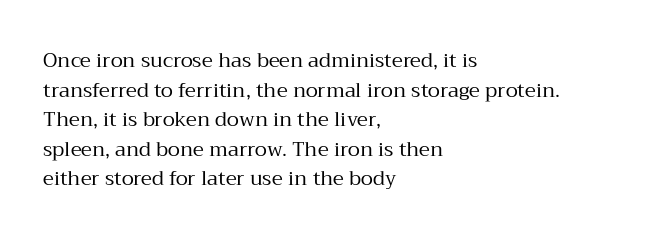
{"italic": "no", "bold": "no", "underline": "no", "align": "left", "line_spacing": "normal", "line_spacing_ratio": 1.48, "letter_spacing": "normal", "letter_spacing_em": 0.0, "glyph_px": 20}
